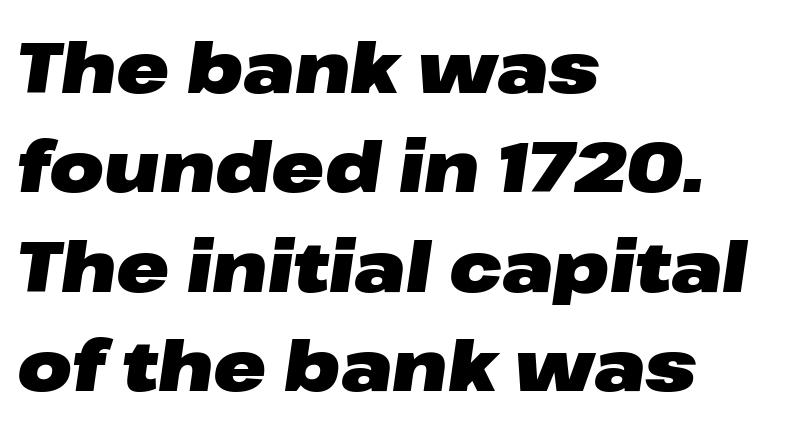
Standard letterfit; no display-style spreading of the glyphs. Rule under the text: the space is simply empty. The leading is moderate, giving the passage an even texture. The rendering anchors every line to the left-hand side.
